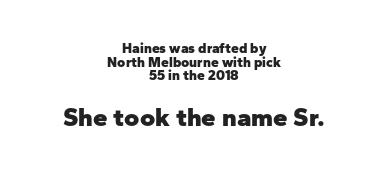
The image shows 26 px bold type, upright; set centered, tight line spacing (0.98x), normal letter spacing, not underlined; the second (bottom) block is 1.86x larger.
